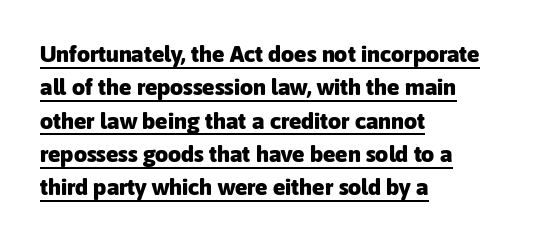
{"italic": "no", "bold": "yes", "underline": "yes", "align": "left", "line_spacing": "normal", "line_spacing_ratio": 1.45, "letter_spacing": "normal", "letter_spacing_em": 0.0, "glyph_px": 23}
